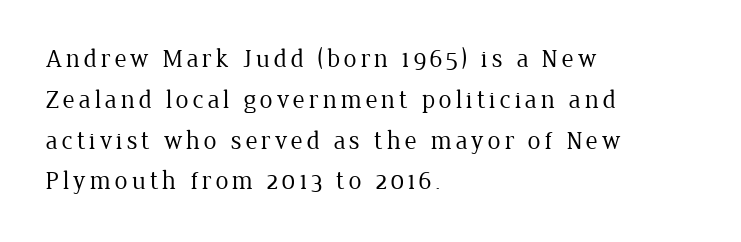
Q: Is the text bold? A: No.
Q: Is the text italic (slanted)? A: No, it is upright.
Q: Is the text underlined? A: No.
Q: How is the paragraph aligned? A: Left-aligned.
Q: Is the spacing between lines tight, normal or loose? A: Normal.
